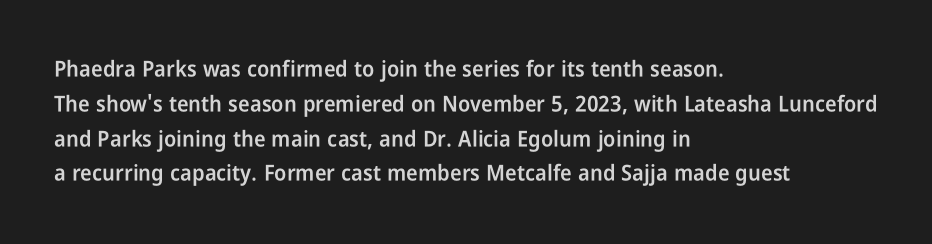
The image shows 22 px text type, upright; set left-aligned, normal line spacing (1.58x), normal letter spacing, not underlined.
